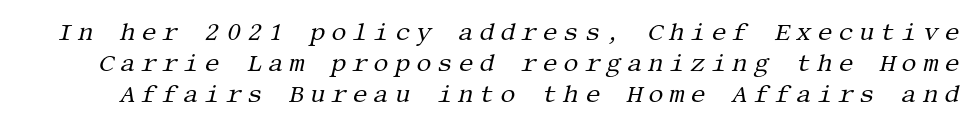
Interline gaps are of average width in this sample. The cut favours lightness, reaching ordinary text weight at its darkest. You could only call the tracking loose — the letters float apart. Quick note: italic.
